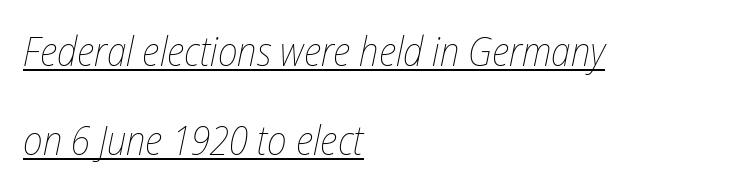
Slanted lettering throughout. Every word sits above its own underline. Varying glyph widths throughout — classic text-font behaviour. Every row of glyphs begins at an identical x-position on the left. Baseline-to-baseline distance is far greater than the letter height.
